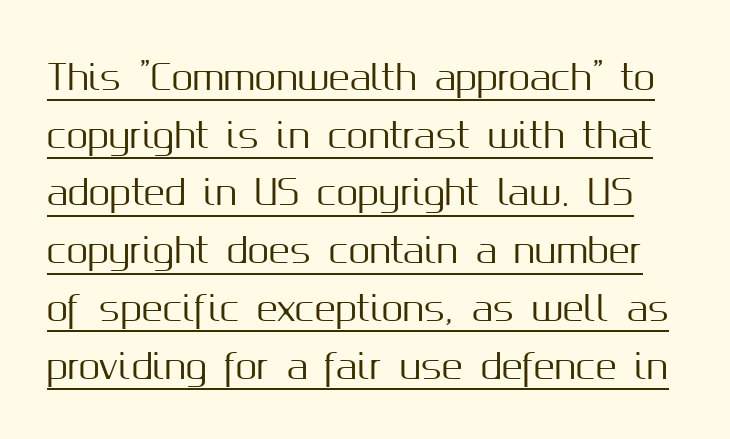
The face used here is a sans, in the tradition of grotesques and geometrics. The leading is moderate, giving the passage an even texture. Here the designer chose a conventional face with non-uniform glyph widths. Characters follow at the spacing the type designer built in. Decoration check: the copy is underlined.
